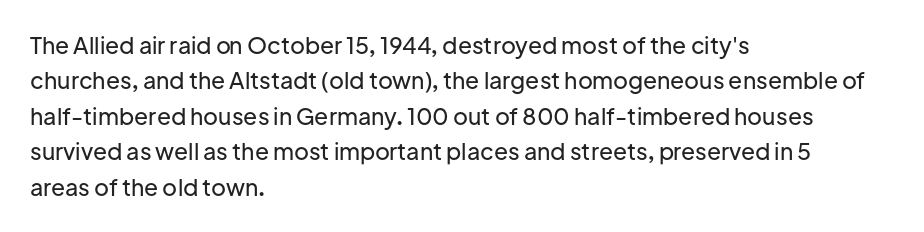
Nope, not italic — everything's standing straight. Words appear dense and cohesive because spacing is normal. The baseline area is clear. These lines sit exactly where default settings would place them. The compositor pushed each line to the left boundary.
